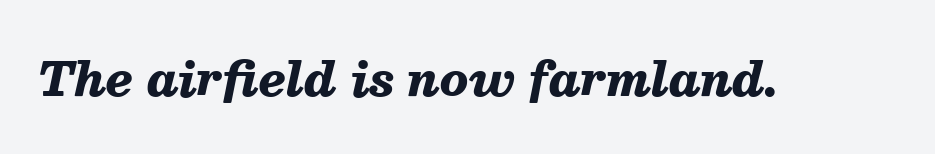
The image shows 46 px heavy type, italic (leaning right); set normal letter spacing, not underlined; medium stroke contrast and a medium x-height.
